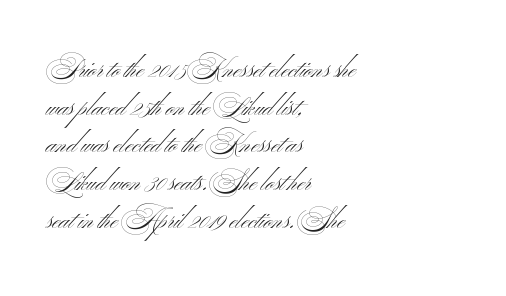
The zone under the glyphs is completely vacant. Short note: letters normally spaced. Vertically, the passage feels balanced, rows spaced as you'd expect. Think standard paragraph weight, or any step lighter than that.
